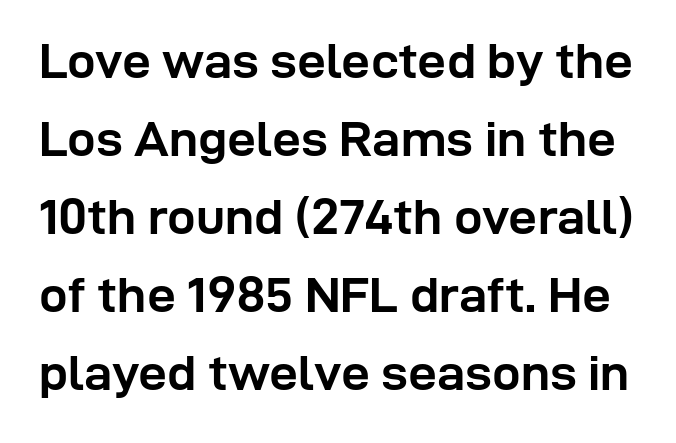
Each new line begins a customary step beneath the previous one. Beneath every word, the page is bare. Between one letter and the next there's only the usual sliver of space. The face used here is a sans, in the tradition of grotesques and geometrics. Heavy-handed strokes throughout: this text is bold. A typesetter would call this proportional, since set widths differ per character.
